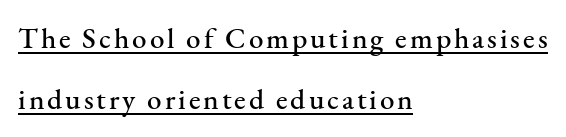
{"serif": "yes", "italic": "no", "width": "normal", "stroke_contrast": "medium", "x_height": "small", "monospaced": "no", "underline": "yes", "align": "left", "line_spacing": "loose", "line_spacing_ratio": 2.11, "glyph_px": 29}
